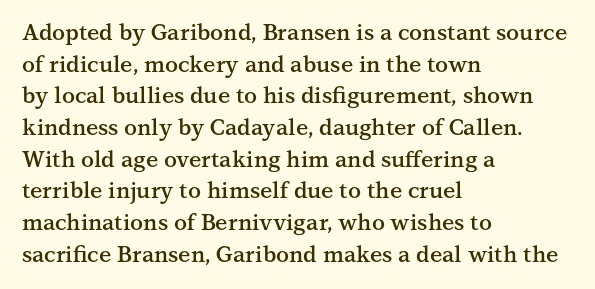
The passage shown stacks its lines at a standard gap. Beneath every word, the page is bare. The compositor pushed each line to the left boundary. Tall strokes in this sample are plumb rather than angled.
